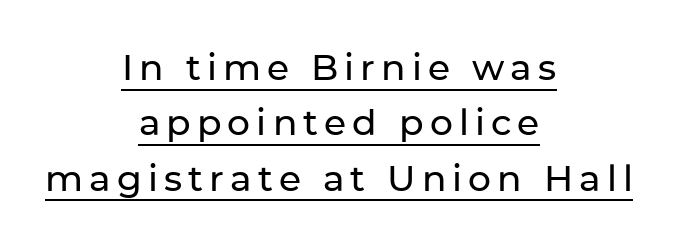
The text block is weighted toward neither margin, spreading evenly from the middle. These lines are rendered in a variable-pitch font. Serifs: no, the terminals of the letterforms are clean. Each new line begins a customary step beneath the previous one. A typographer would call this underscored text. The lettering stays uniformly vertical, giving the passage a roman look.
